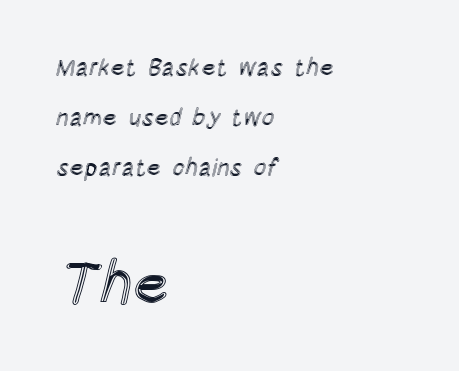
{"width": "condensed", "x_height": "large", "monospaced": "no", "underline": "no", "align": "left", "line_spacing": "loose", "line_spacing_ratio": 2.08, "letter_spacing": "normal", "letter_spacing_em": 0.0, "larger_block": "second", "size_ratio": 2.54, "glyph_px": 61}
